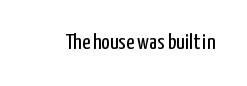
Q: Is the text bold? A: No.
Q: Is the text italic (slanted)? A: No, it is upright.
Q: Is the text underlined? A: No.
Q: Is the spacing between letters normal or unusually wide? A: Normal.
